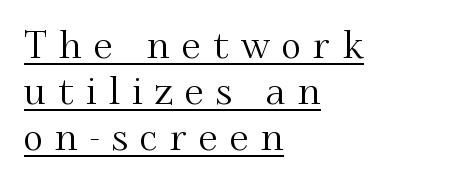
The image shows 38 px serif type, upright; set left-aligned, line spacing 1.21x, unusually wide letter spacing (+0.32 em), underlined; medium stroke contrast and a small x-height.
